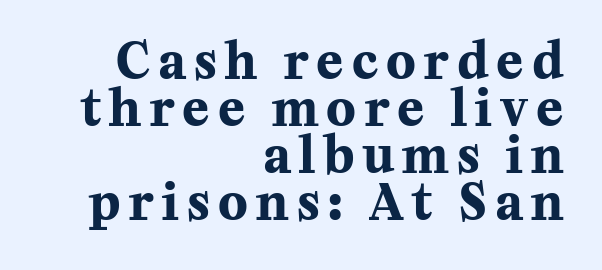
The image shows 49 px bold serif type, upright; set right-aligned, tight line spacing (0.96x), not underlined; medium stroke contrast and a medium x-height.
